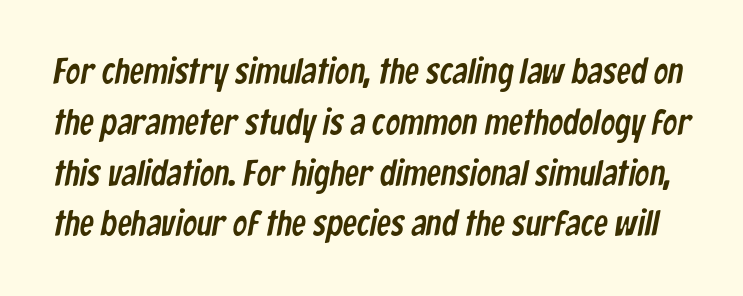
{"serif": "no", "width": "condensed", "stroke_contrast": "low", "x_height": "medium", "monospaced": "no", "underline": "no", "line_spacing": "normal", "line_spacing_ratio": 1.41, "letter_spacing": "normal", "letter_spacing_em": 0.0, "glyph_px": 36}
